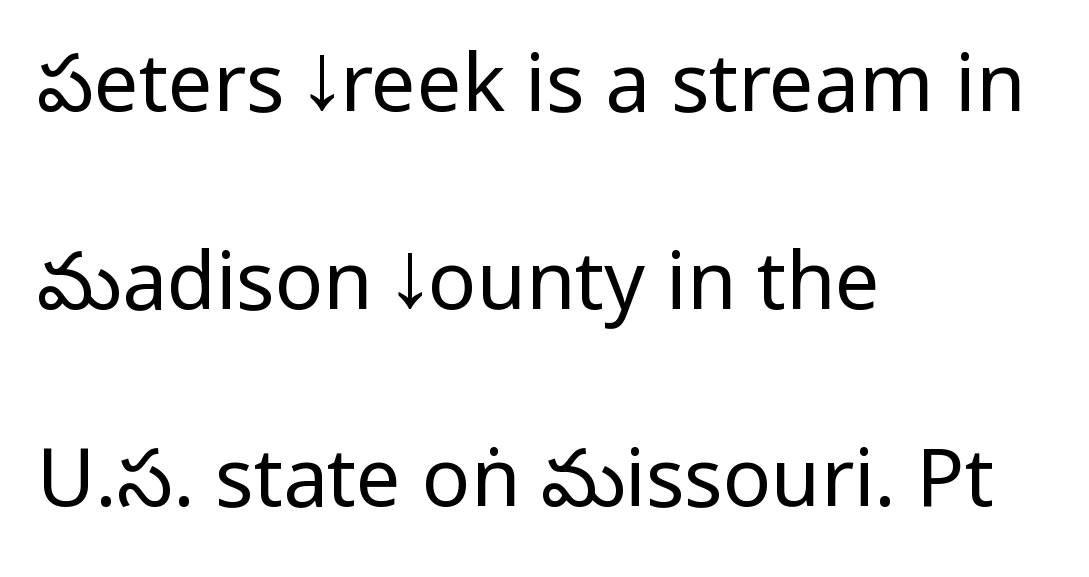
A typesetter would call this proportional, since set widths differ per character. Descenders are the only things crossing below the line. Honestly, the letter spacing is just normal — you wouldn't notice it. Does the type have serifs? No, each stem ends abruptly. Line beginnings align vertically; line endings do not. The typography opts for an upright posture over an oblique one.
